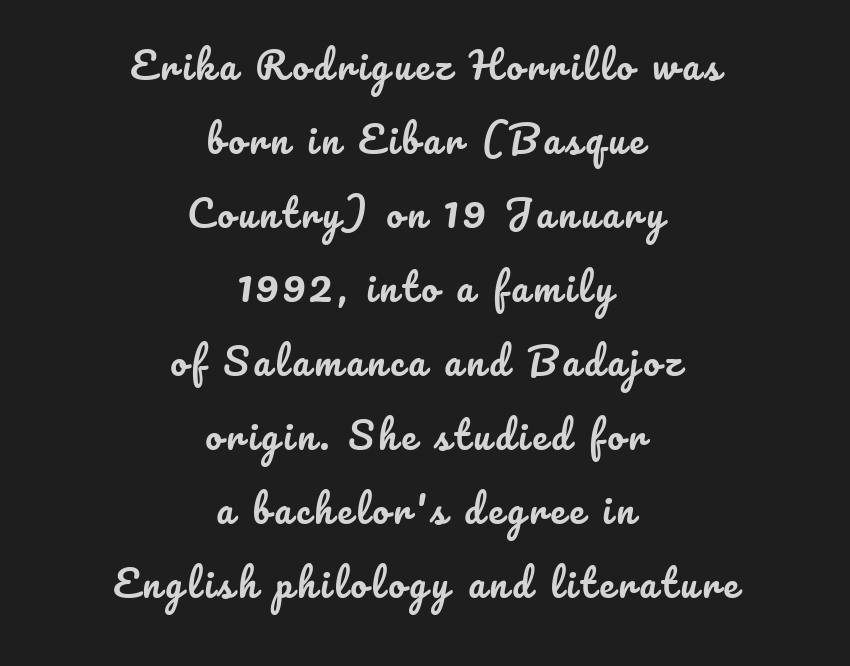
The image shows 37 px text type; set centered, loose line spacing (2.0x), not underlined; low stroke contrast and a small x-height.
